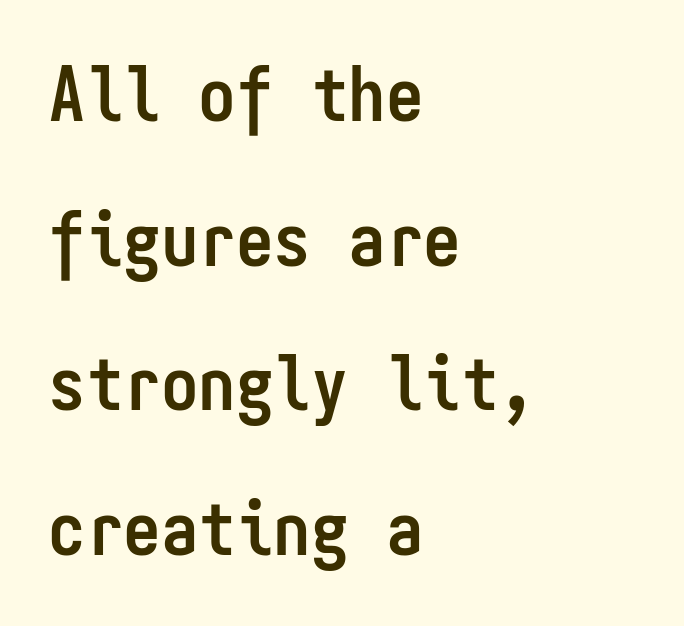
The image shows 75 px semibold, condensed sans-serif type, upright, monospaced; set left-aligned, loose line spacing (1.93x), normal letter spacing, not underlined; low stroke contrast and a medium x-height.
